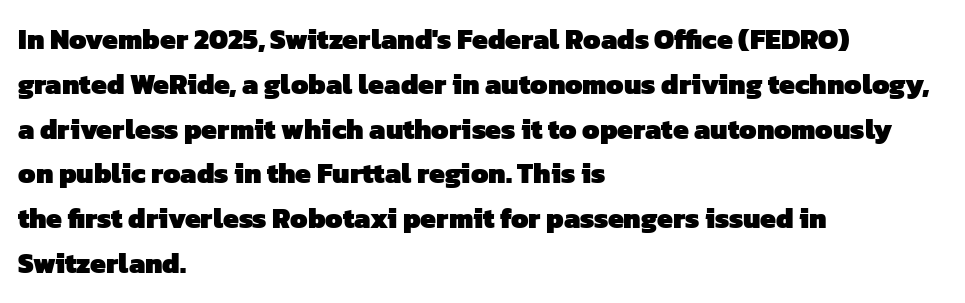
Typographic density is high because the face is bold. Glance below the letters and you will spot only blank space. Letter spacing: default. Here the designer chose a conventional face with non-uniform glyph widths. This rendering employs a face without finishing strokes, i.e., a sans-serif.
